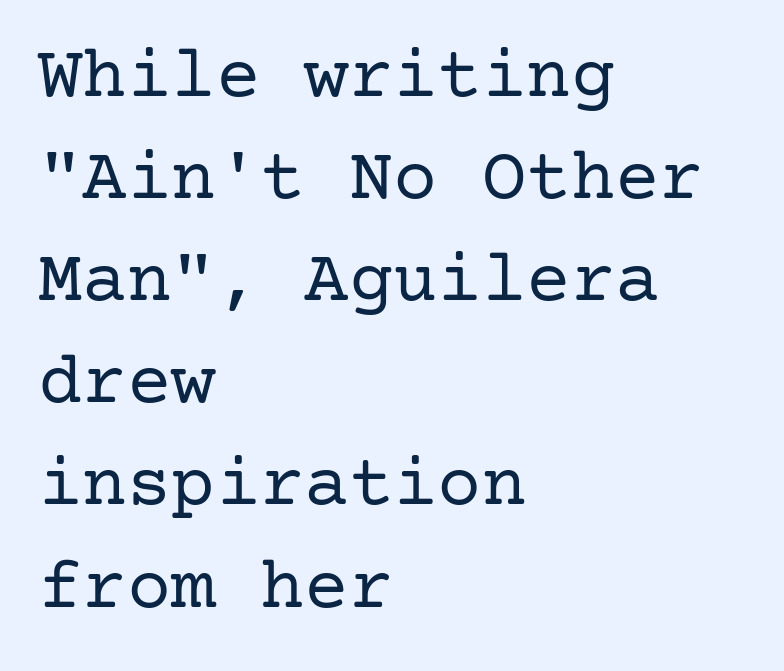
Q: Is the text bold? A: No.
Q: Is the text italic (slanted)? A: No, it is upright.
Q: Is the typeface a serif or a sans-serif typeface? A: Serif.
Q: Is the text underlined? A: No.
Q: How is the paragraph aligned? A: Left-aligned.
Q: Is the spacing between letters normal or unusually wide? A: Normal.
Q: Is the spacing between lines tight, normal or loose? A: Normal.
Q: Width (condensed, normal, or wide)? A: Normal.
Q: Stroke contrast? A: Low.
Q: x-height? A: Medium.
